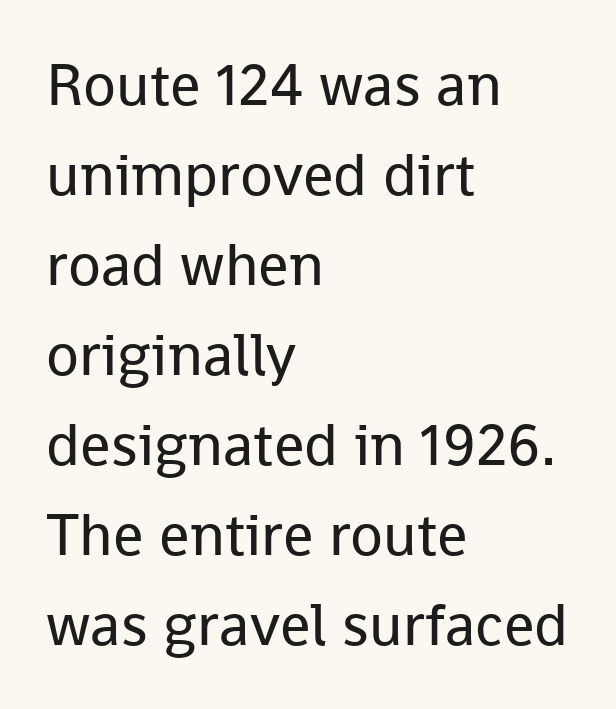
{"serif": "no", "italic": "no", "bold": "no", "weight": "regular", "width": "normal", "stroke_contrast": "low", "x_height": "medium", "monospaced": "no", "underline": "no", "align": "left", "line_spacing": "normal", "line_spacing_ratio": 1.5, "letter_spacing": "normal", "letter_spacing_em": 0.0, "glyph_px": 60}
